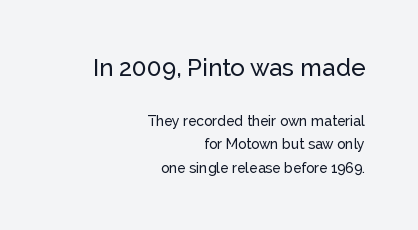
The image shows 24 px text type, upright; set right-aligned, normal line spacing (1.66x), normal letter spacing, not underlined; the first (top) block is 1.71x larger.
